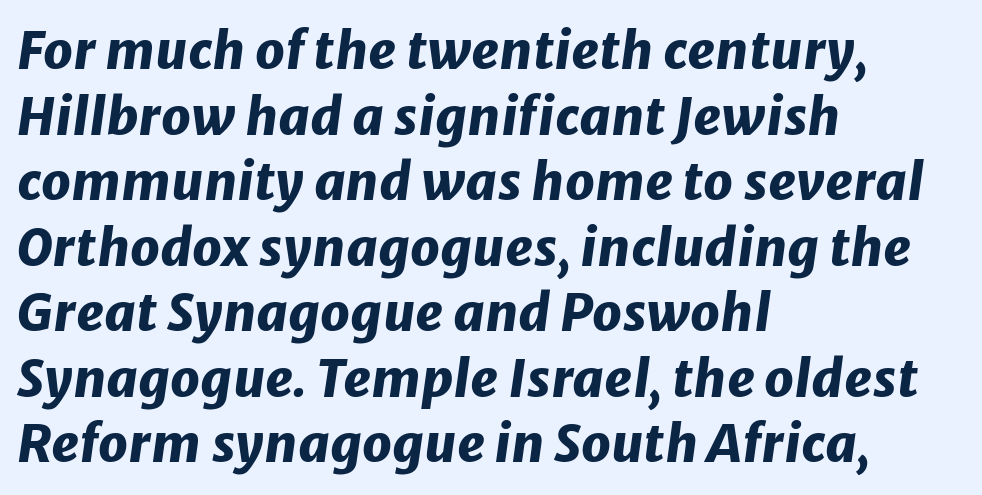
Style check: oblique. The passage shown has conventional tracking throughout. No word sits above an underline. Think of a printed novel: that variable character pitch is what you see here. The leading is moderate, giving the passage an even texture.
